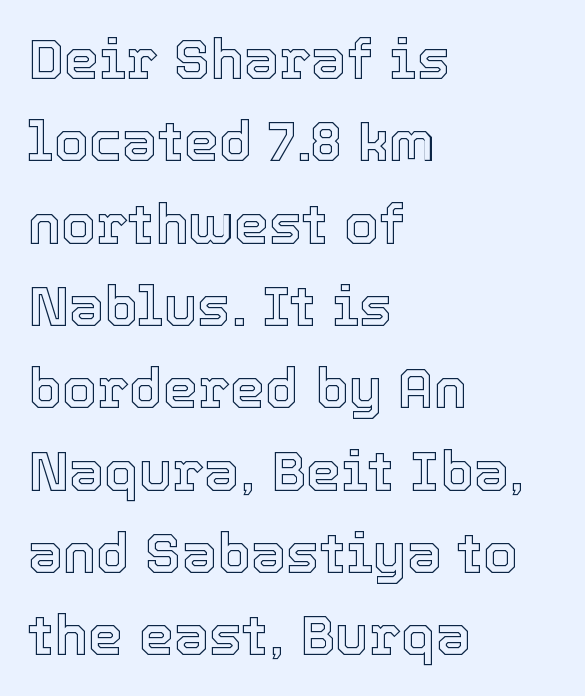
The type sits square on the baseline with zero lean. Rows of type keep a routine distance in the vertical direction. The lines in this sample share a left origin and differ only in where they stop. A typesetter would call this proportional, since set widths differ per character. A typesetter would call this zero additional tracking.
